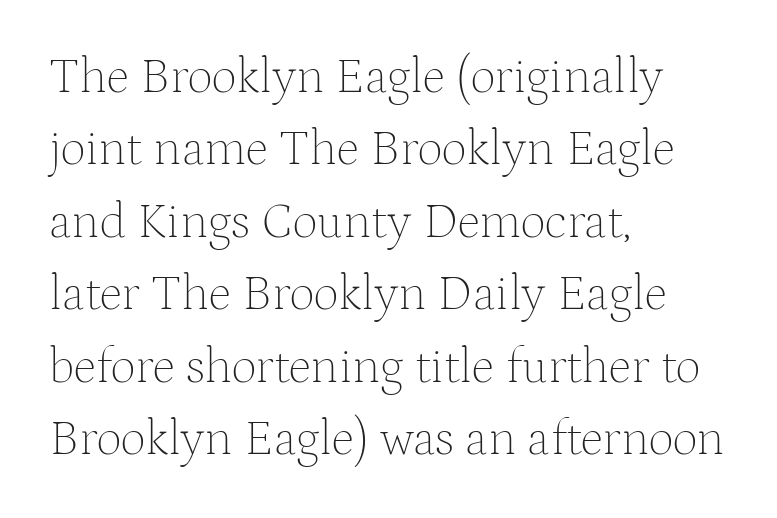
Q: Is the text bold? A: No.
Q: Is the text italic (slanted)? A: No, it is upright.
Q: Is the typeface a serif or a sans-serif typeface? A: Serif.
Q: Is the text underlined? A: No.
Q: How is the paragraph aligned? A: Left-aligned.
Q: Is the spacing between letters normal or unusually wide? A: Normal.
Q: Is the spacing between lines tight, normal or loose? A: Normal.
Q: Width (condensed, normal, or wide)? A: Normal.
Q: Stroke contrast? A: Medium.
Q: x-height? A: Medium.
Q: Monospaced? A: No.
